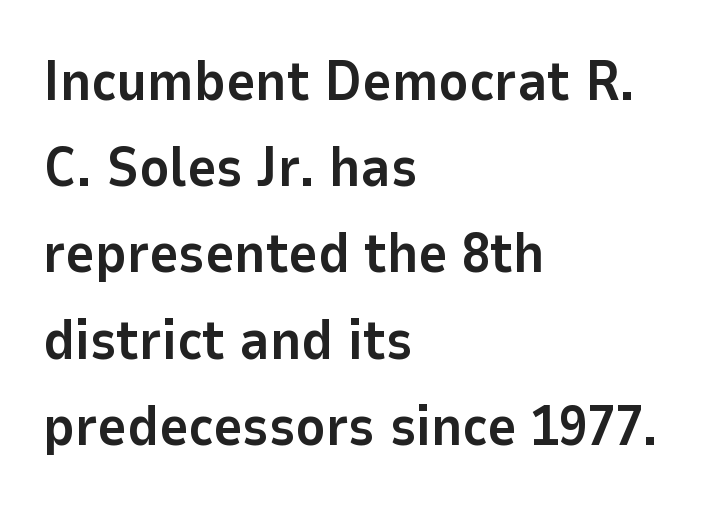
The image shows 56 px bold sans-serif type, upright; set left-aligned, normal line spacing (1.54x), normal letter spacing, not underlined; low stroke contrast and a medium x-height.
